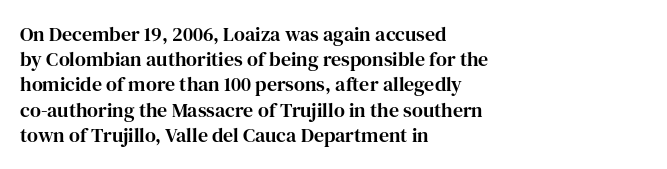
The image shows 20 px text type, upright; set left-aligned, normal line spacing (1.26x), normal letter spacing, not underlined.
